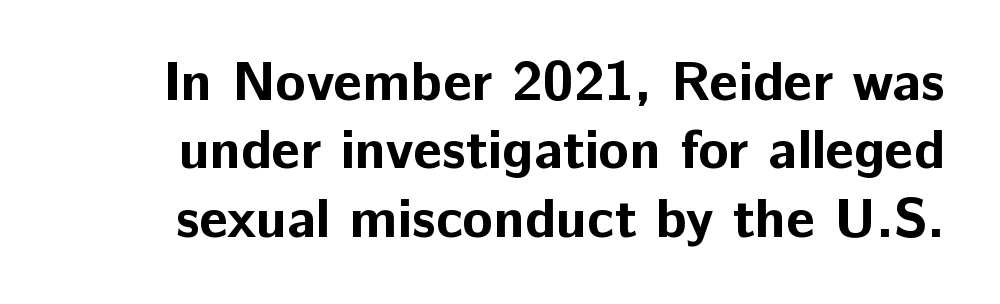
The image shows 56 px bold sans-serif type, upright; set line spacing 1.22x, normal letter spacing, not underlined; low stroke contrast and a medium x-height.
